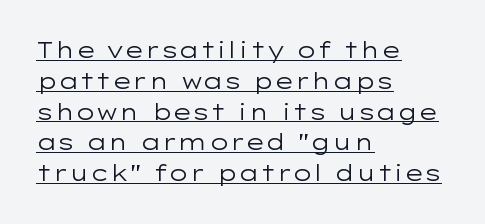
Quick note: not italic, upright. Decoration check: the copy is underlined. Is this a heavy cut? Hardly; it is regular or lighter. Does the copy run flush right? No — it runs flush left. Does extra space separate the letters? No, they use regular spacing.
